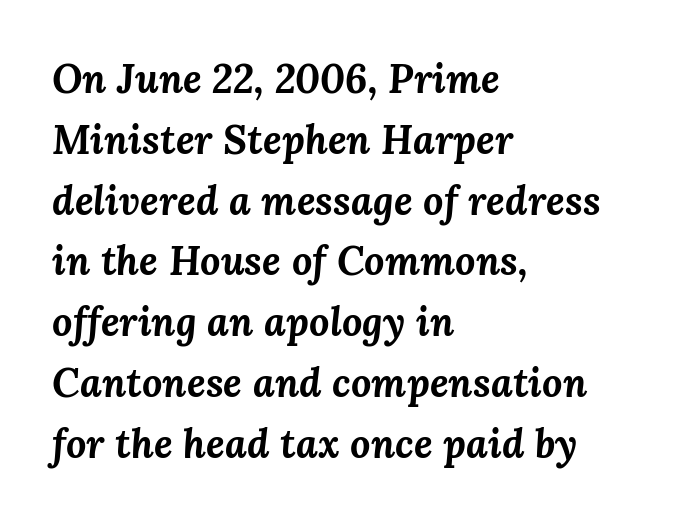
{"italic": "yes", "lean": "right", "slant_degrees": 3, "bold": "yes", "weight": "bold", "width": "normal", "stroke_contrast": "medium", "x_height": "medium", "monospaced": "no", "underline": "no", "align": "left", "line_spacing": "normal", "line_spacing_ratio": 1.52, "letter_spacing": "normal", "letter_spacing_em": 0.0, "glyph_px": 40}
